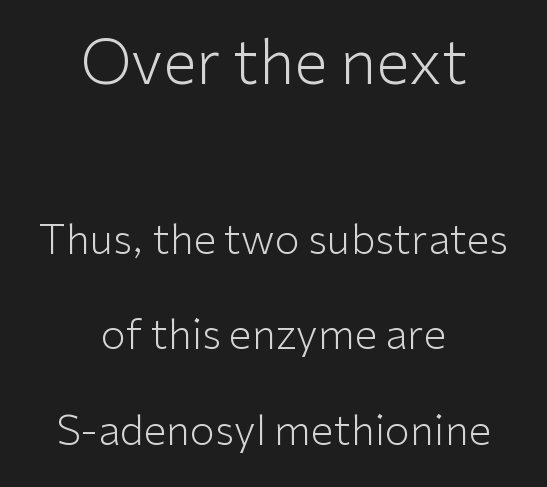
This is not heavy type; no bold has been used. The letters advance in unequal steps, a hallmark of proportional type. Regarding leading, the lines here are spaced well apart. Nothing unusual about the tracking: characters are spaced as the font intends.
